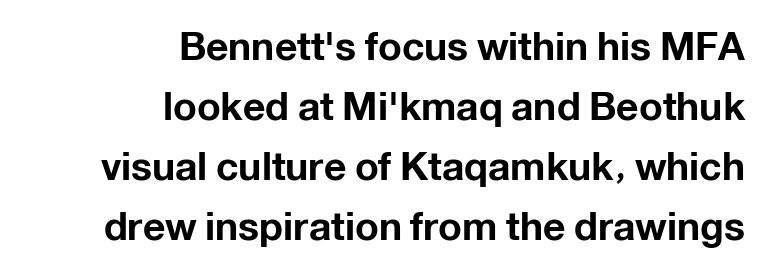
The image shows 39 px bold sans-serif type, upright; set right-aligned, normal line spacing (1.54x), normal letter spacing, not underlined; low stroke contrast and a medium x-height.
